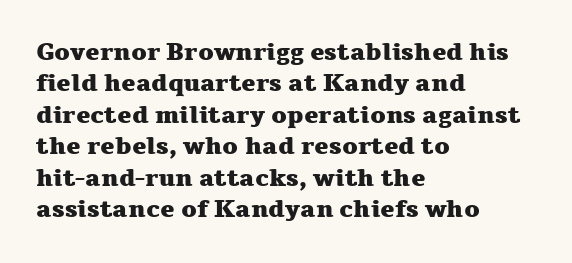
Caption: standard tracking, unaltered. In CSS terms this would be text-align: left. Unlike italic type, these characters show no tilt at all. A dark, heavy texture on the line: the type is bold.
